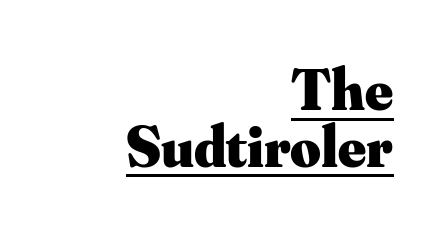
The image shows 59 px heavy serif type, upright; set right-aligned, tight line spacing (0.96x), normal letter spacing, underlined; medium stroke contrast and a small x-height.
